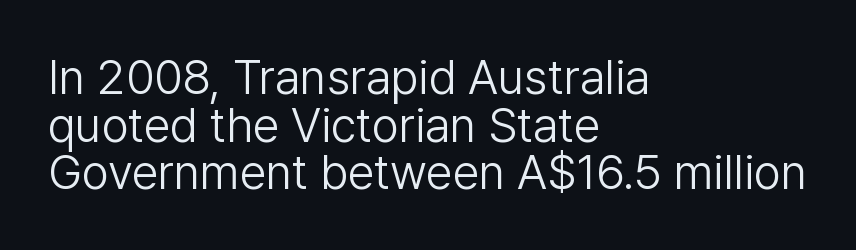
Serif or sans? Sans — the stroke terminals are bare. Check the space under the baseline: it is left empty. Honestly, the rows look squashed on top of each other. This rendering leaves character spacing at its baseline value.
